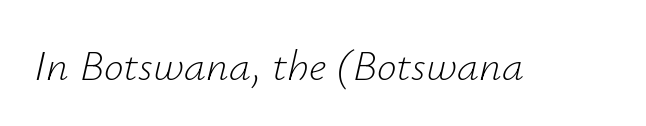
The rendering uses natural spacing where letterforms have individual widths. No letter is thick-stroked: the sample isn't bold. Underline: absent. Designer's note — italics engaged. Standard letterfit; no display-style spreading of the glyphs.
